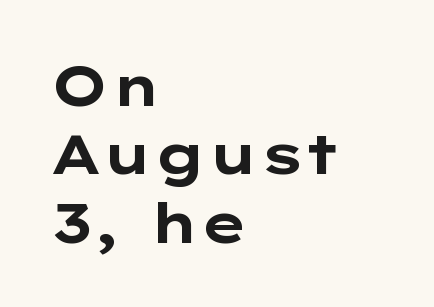
{"serif": "no", "italic": "no", "bold": "yes", "weight": "bold", "width": "wide", "stroke_contrast": "low", "x_height": "medium", "monospaced": "no", "underline": "no", "align": "left", "line_spacing_ratio": 1.22, "letter_spacing": "normal", "letter_spacing_em": 0.0, "glyph_px": 56}
